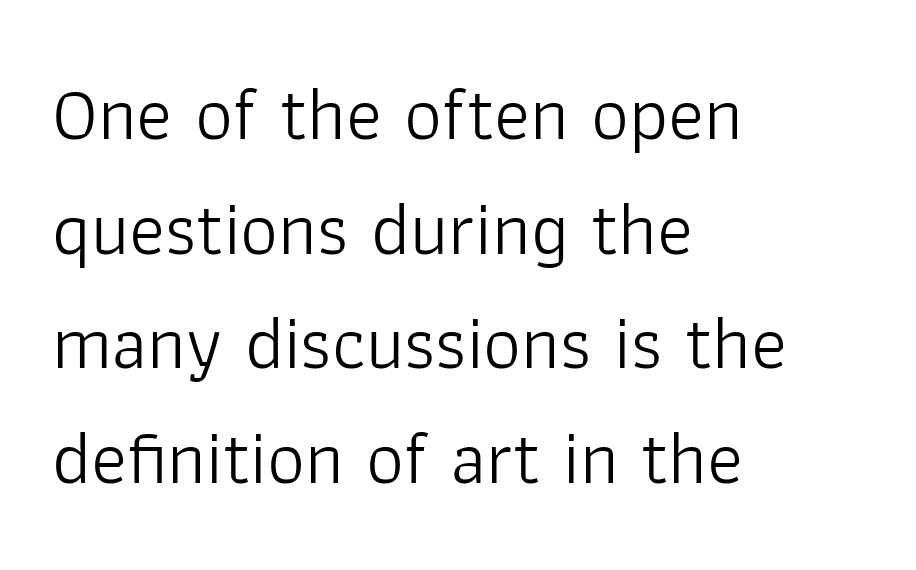
Nobody touched the tracking dial on this one. Heaviness? Minimal to ordinary, like unemphasized prose. Leading matches the norm, producing a regular column. Spacing verdict: proportional, widths tailored to each character. Honestly, there is no underline to notice here at all.
